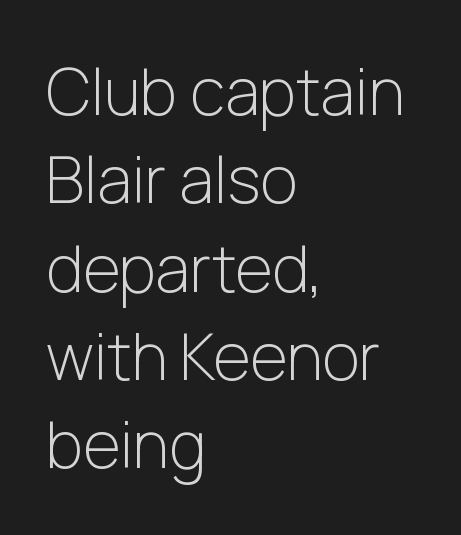
{"serif": "no", "italic": "no", "bold": "no", "weight": "light", "width": "normal", "stroke_contrast": "low", "x_height": "medium", "monospaced": "no", "underline": "no", "align": "left", "line_spacing": "normal", "line_spacing_ratio": 1.38, "letter_spacing": "normal", "letter_spacing_em": 0.0, "glyph_px": 64}
